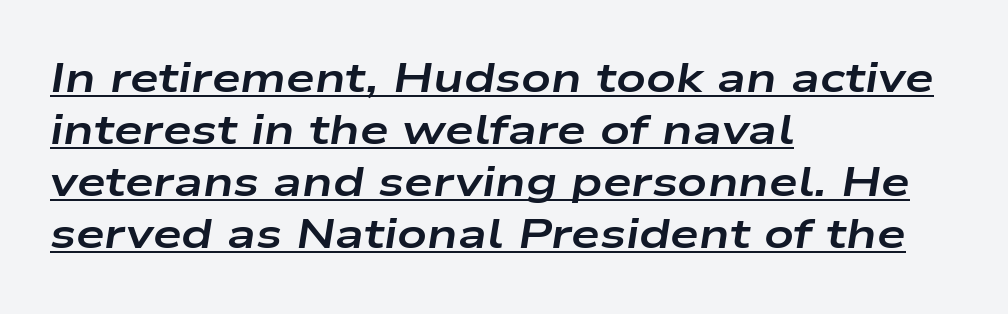
Yep, that's italic — everything's leaning. Compared with undecorated copy, this sample adds a rule below the words. The rows are spaced the way most documents space them. Typographic density is high because the face is bold.
